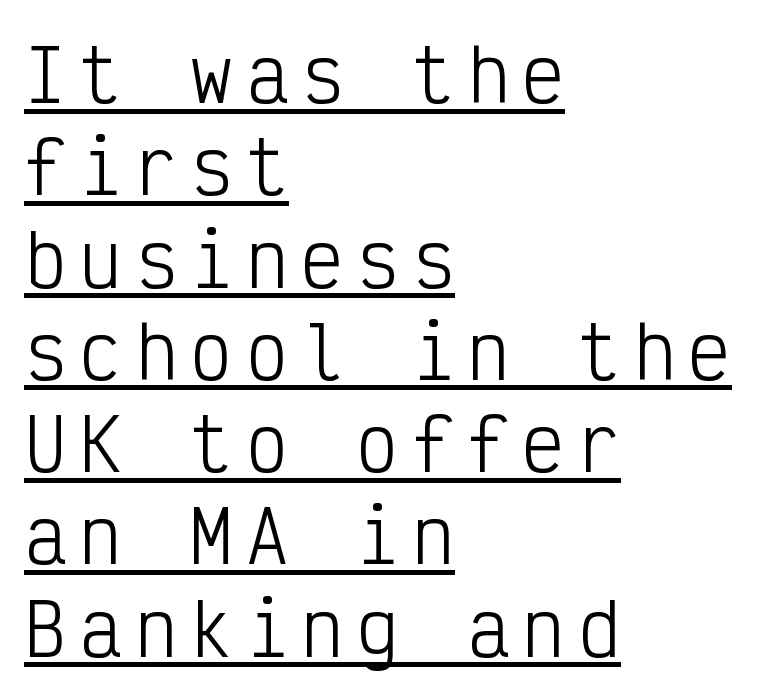
When letters stand straight like this, we call the style roman or upright. Do the characters align in a grid? Yes, the font is monospaced. Is there much room between lines? A standard amount, neither cramped nor airy. The rendering anchors every line to the left-hand side.
